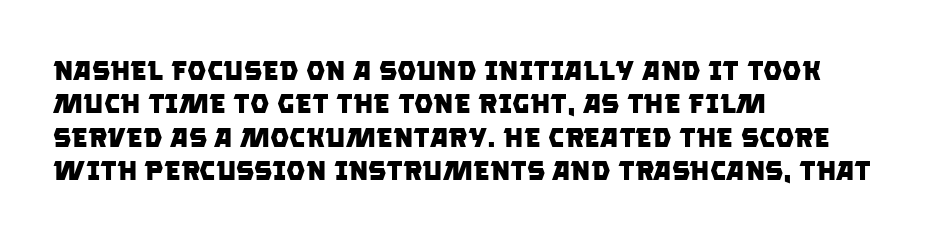
No word sits above an underline. This sample uses plain, unmodified letter spacing. This rendering uses left alignment, leaving the right contour irregular. These lines carry a lot of weight — the face is fully bold.
